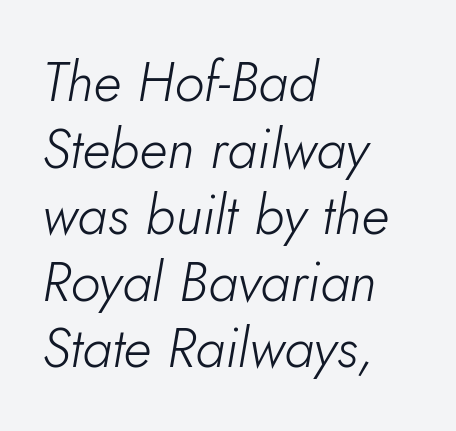
The image shows 55 px light type, italic (leaning right); set left-aligned, line spacing 1.21x, normal letter spacing, not underlined; low stroke contrast and a small x-height.
